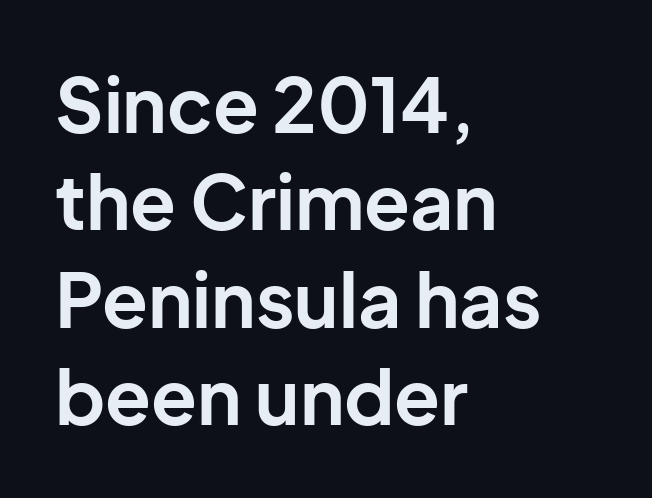
{"serif": "no", "italic": "no", "bold": "yes", "weight": "bold", "width": "normal", "stroke_contrast": "low", "x_height": "medium", "monospaced": "no", "underline": "no", "align": "left", "line_spacing": "normal", "line_spacing_ratio": 1.3, "letter_spacing": "normal", "letter_spacing_em": 0.0, "glyph_px": 75}
